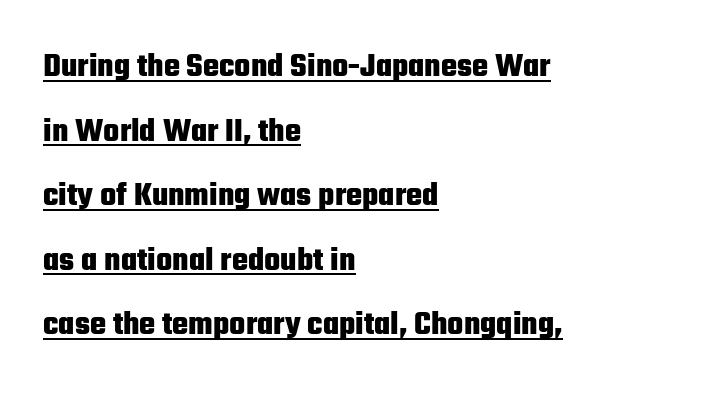
The image shows 34 px heavy, condensed sans-serif type, upright; set left-aligned, loose line spacing (1.9x), normal letter spacing, underlined; low stroke contrast and a medium x-height.
